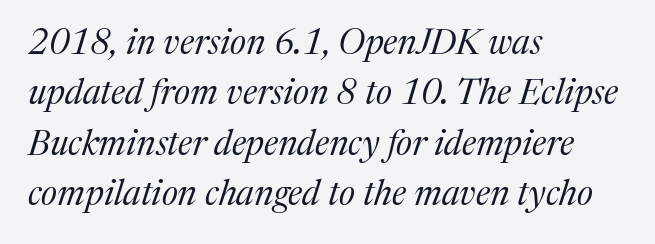
{"serif": "yes", "italic": "yes", "lean": "right", "slant_degrees": 17, "bold": "no", "weight": "regular", "width": "normal", "stroke_contrast": "medium", "x_height": "medium", "monospaced": "no", "underline": "no", "align": "left", "line_spacing": "normal", "line_spacing_ratio": 1.44, "letter_spacing": "normal", "letter_spacing_em": 0.0, "glyph_px": 35}
